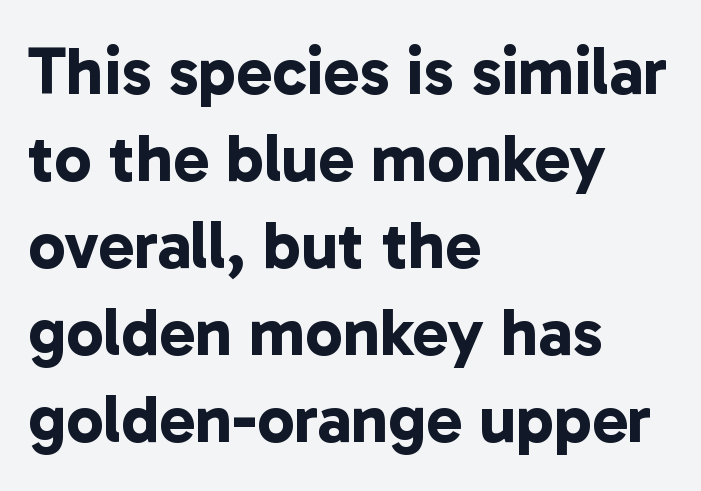
Thick stems and heavy bowls — unmistakably bold. The designer went with a sans here, leaving each stem footless. The zone under the glyphs is completely vacant. Which margin do the lines hug? The left one — the right edge is uneven.
